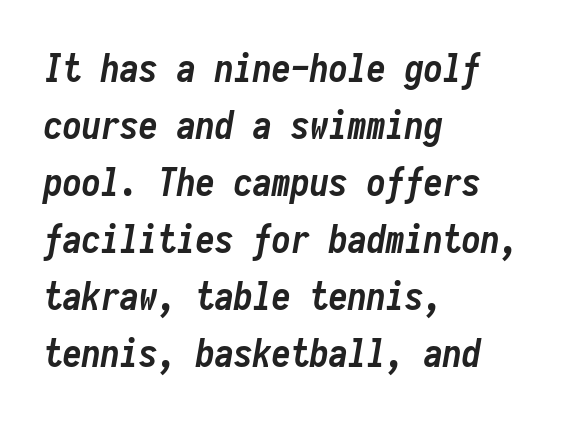
A typesetter would mark this as italic. The block of text has a typical density, with ordinary space between rows. Observe the ordinary spacing: letters are neighbours, not strangers. The font is running at its bold setting.
